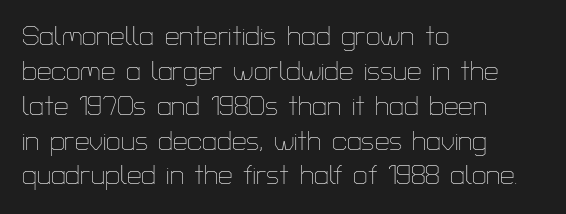
The image shows 26 px text type, upright; set left-aligned, normal line spacing (1.34x), normal letter spacing, not underlined.
